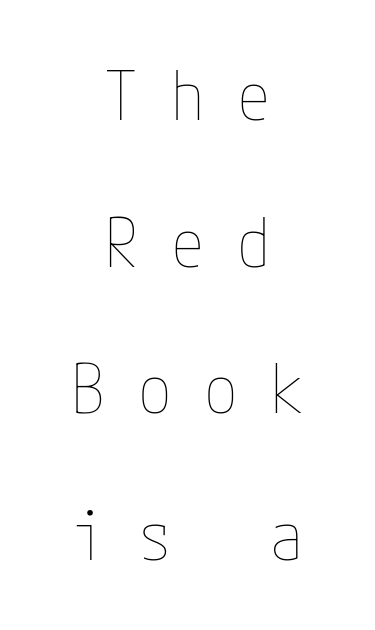
The image shows 67 px thin, condensed type, upright; set centered, loose line spacing (2.19x), unusually wide letter spacing (+0.49 em), not underlined; low stroke contrast and a medium x-height.
